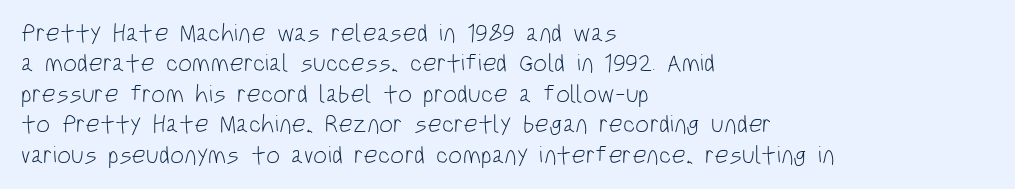
The image shows 25 px text type, upright; set left-aligned, line spacing 1.22x, normal letter spacing, not underlined.
